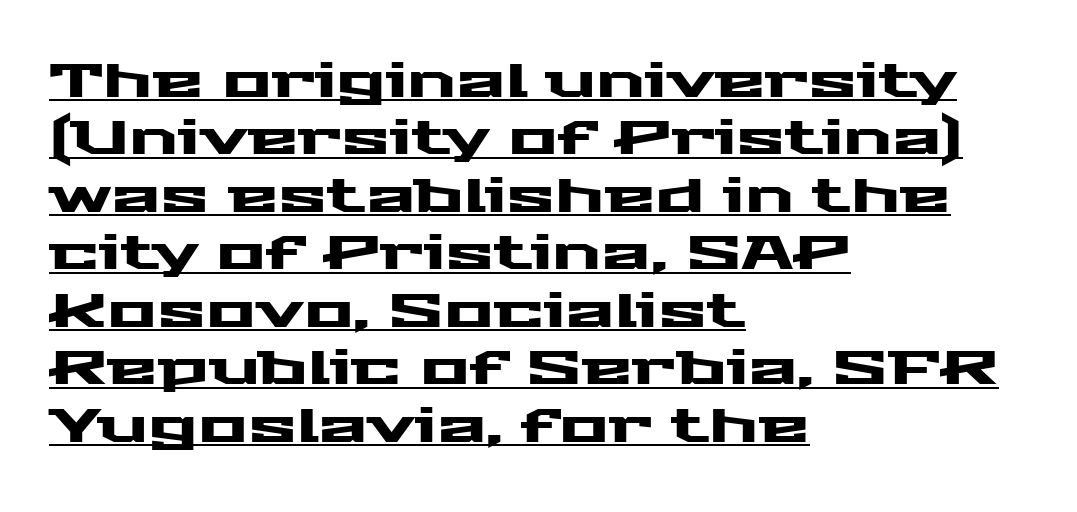
{"serif": "no", "italic": "no", "width": "wide", "stroke_contrast": "medium", "x_height": "medium", "monospaced": "no", "underline": "yes", "align": "left", "line_spacing": "normal", "line_spacing_ratio": 1.25, "letter_spacing": "normal", "letter_spacing_em": 0.0, "glyph_px": 46}
